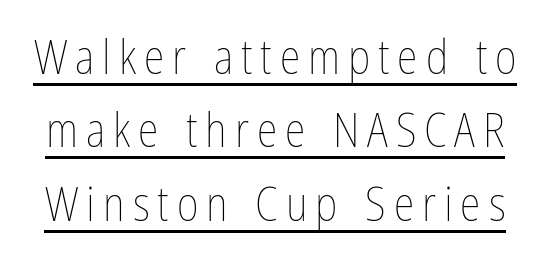
Q: Is the text bold? A: No.
Q: Is the text italic (slanted)? A: No, it is upright.
Q: Is the text underlined? A: Yes.
Q: Is the spacing between lines tight, normal or loose? A: Normal.
Q: Width (condensed, normal, or wide)? A: Condensed.
Q: Stroke contrast? A: Low.
Q: x-height? A: Medium.
Q: Monospaced? A: No.
